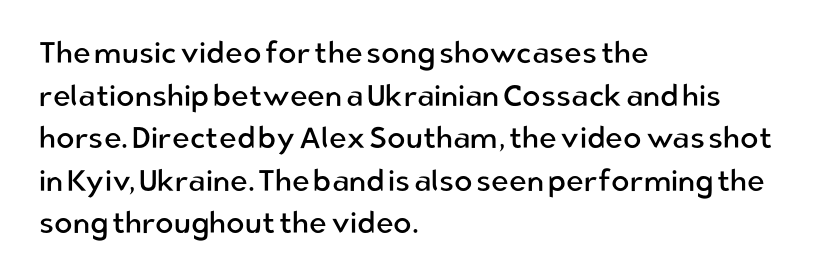
Q: Is the text bold? A: No.
Q: Is the text italic (slanted)? A: No, it is upright.
Q: Is the typeface a serif or a sans-serif typeface? A: Sans-serif.
Q: Is the text underlined? A: No.
Q: How is the paragraph aligned? A: Left-aligned.
Q: Is the spacing between letters normal or unusually wide? A: Normal.
Q: Is the spacing between lines tight, normal or loose? A: Normal.
Q: Width (condensed, normal, or wide)? A: Normal.
Q: Stroke contrast? A: Low.
Q: x-height? A: Medium.
Q: Monospaced? A: No.
